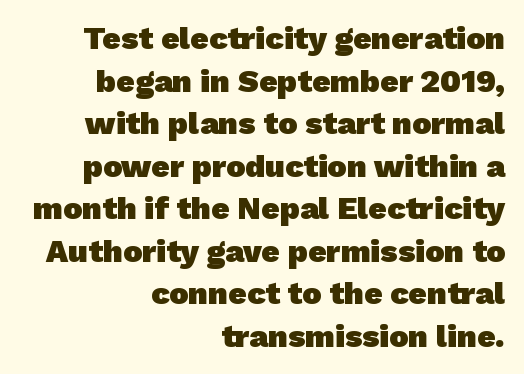
Q: Is the text bold? A: Yes.
Q: Is the typeface a serif or a sans-serif typeface? A: Sans-serif.
Q: Is the text underlined? A: No.
Q: How is the paragraph aligned? A: Right-aligned.
Q: Is the spacing between letters normal or unusually wide? A: Normal.
Q: Is the spacing between lines tight, normal or loose? A: Normal.
Q: Width (condensed, normal, or wide)? A: Normal.
Q: Stroke contrast? A: Low.
Q: x-height? A: Medium.
Q: Monospaced? A: No.
